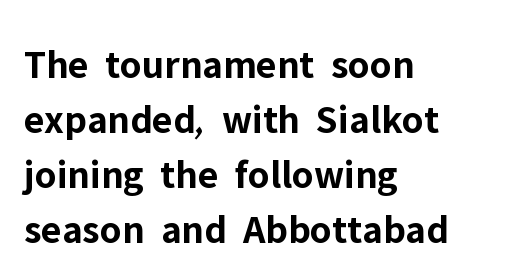
Q: Is the text bold? A: Yes.
Q: Is the text italic (slanted)? A: No, it is upright.
Q: Is the typeface a serif or a sans-serif typeface? A: Sans-serif.
Q: Is the text underlined? A: No.
Q: How is the paragraph aligned? A: Left-aligned.
Q: Is the spacing between letters normal or unusually wide? A: Normal.
Q: Is the spacing between lines tight, normal or loose? A: Normal.
Q: Width (condensed, normal, or wide)? A: Normal.
Q: Stroke contrast? A: Low.
Q: x-height? A: Medium.
Q: Monospaced? A: No.
